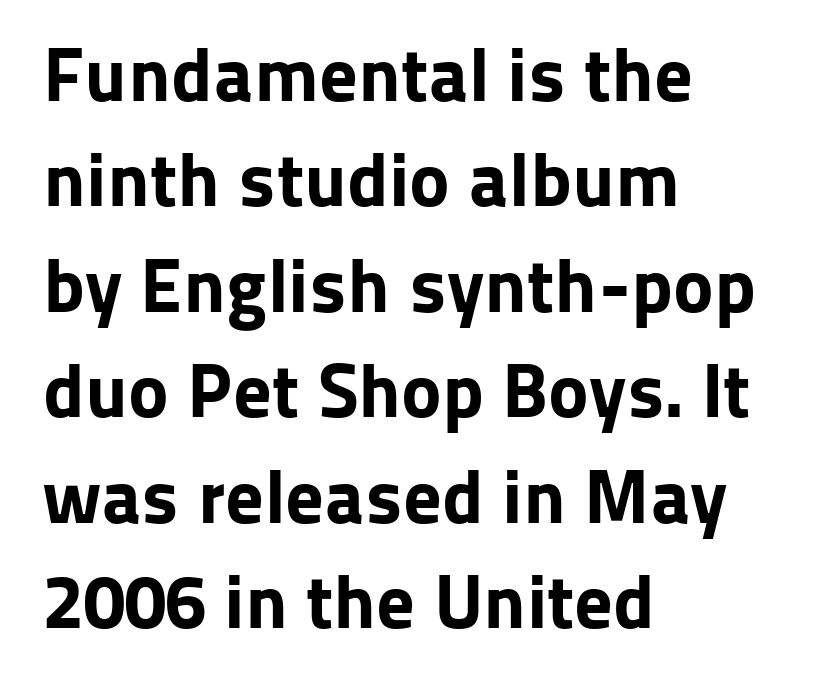
{"serif": "no", "italic": "no", "bold": "yes", "weight": "bold", "width": "normal", "stroke_contrast": "low", "x_height": "medium", "monospaced": "no", "underline": "no", "align": "left", "line_spacing": "normal", "line_spacing_ratio": 1.37, "letter_spacing": "normal", "letter_spacing_em": 0.0, "glyph_px": 77}
